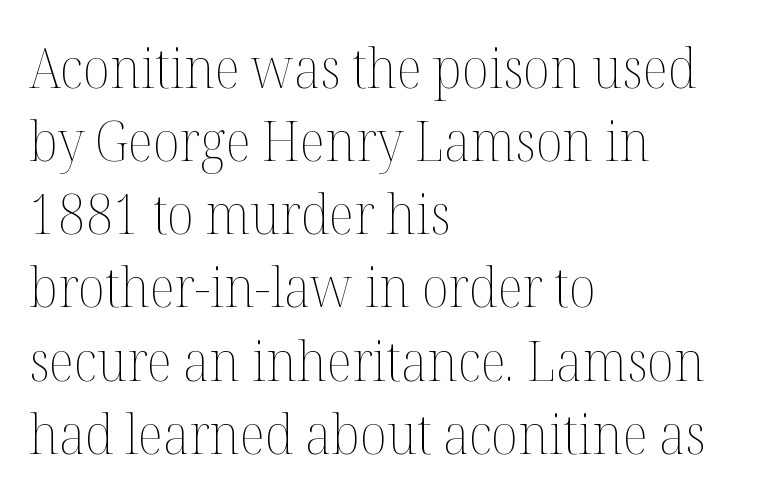
Q: Is the text bold? A: No.
Q: Is the text italic (slanted)? A: No, it is upright.
Q: Is the text underlined? A: No.
Q: How is the paragraph aligned? A: Left-aligned.
Q: Is the spacing between letters normal or unusually wide? A: Normal.
Q: Is the spacing between lines tight, normal or loose? A: Normal.
Q: Width (condensed, normal, or wide)? A: Normal.
Q: Stroke contrast? A: Medium.
Q: x-height? A: Medium.
Q: Monospaced? A: No.
